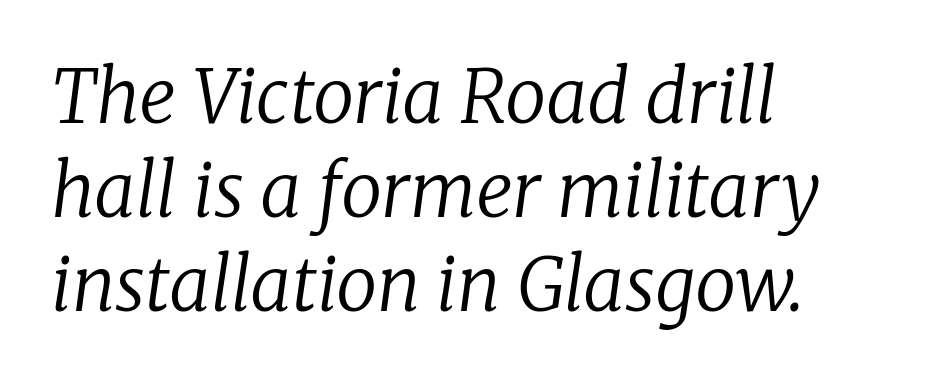
The image shows 73 px regular-weight serif type, italic (leaning right); set left-aligned, normal line spacing (1.29x), normal letter spacing, not underlined; low stroke contrast and a medium x-height.
